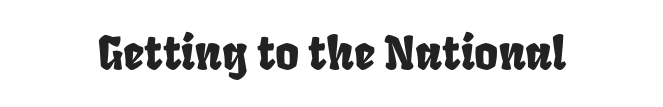
The image shows 46 px condensed type; set normal letter spacing, not underlined; low stroke contrast and a large x-height.
